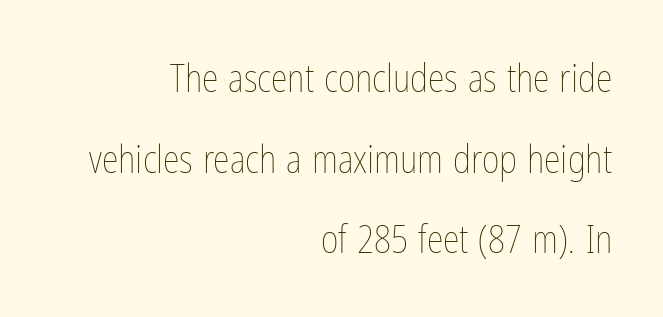
{"italic": "no", "bold": "no", "weight": "thin", "width": "condensed", "stroke_contrast": "low", "x_height": "medium", "monospaced": "no", "underline": "no", "align": "right", "line_spacing": "loose", "line_spacing_ratio": 2.12, "letter_spacing": "normal", "letter_spacing_em": 0.0, "glyph_px": 38}
